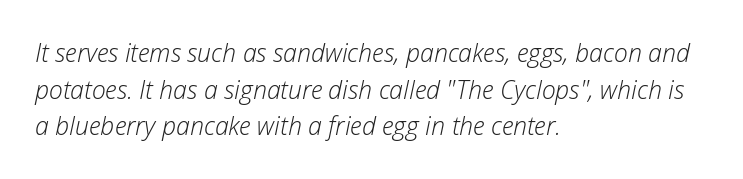
{"italic": "yes", "lean": "right", "slant_degrees": 12, "bold": "no", "underline": "no", "align": "left", "line_spacing": "normal", "line_spacing_ratio": 1.47, "letter_spacing": "normal", "letter_spacing_em": 0.0, "glyph_px": 25}
